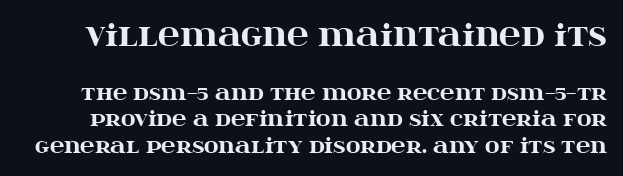
Each word holds together tightly as a unit, with standard inter-letter gaps. Ordinary non-slanted type is in use. These words are printed bold, with thick strokes throughout. Note the varied advance widths — an 'i' is clearly narrower than an 'm'. The space directly below the letters is spotless. Classification — serif.
